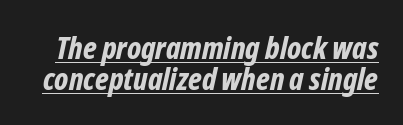
In terms of leading, this rendering errs on the cramped side. This sample has the flowing, uneven cadence of proportional lettering. This is heavy type, rendered in bold. In terms of letterspacing, this is plain default setting.
